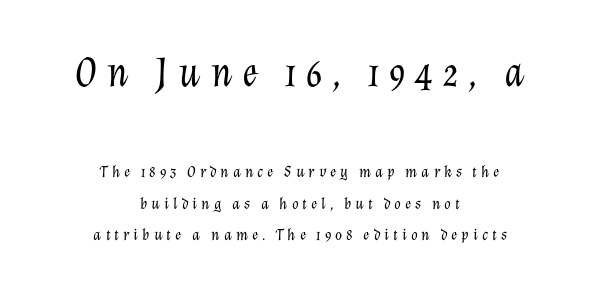
Q: Is the text bold? A: No.
Q: Is the text italic (slanted)? A: Yes, it leans right by about 12 degrees.
Q: Is the text underlined? A: No.
Q: How is the paragraph aligned? A: Centered.
Q: Is the spacing between letters normal or unusually wide? A: Unusually wide.
Q: Which block of text is set in a larger size, the first (top) or the second (bottom)? A: The first (top) one.
Q: Width (condensed, normal, or wide)? A: Normal.
Q: Stroke contrast? A: Low.
Q: x-height? A: Medium.
Q: Monospaced? A: No.
